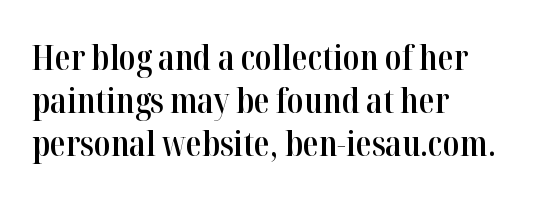
{"serif": "yes", "italic": "no", "bold": "semi", "weight": "semibold", "width": "condensed", "stroke_contrast": "high", "x_height": "medium", "monospaced": "no", "underline": "no", "align": "left", "line_spacing_ratio": 1.23, "letter_spacing": "normal", "letter_spacing_em": 0.0, "glyph_px": 35}
